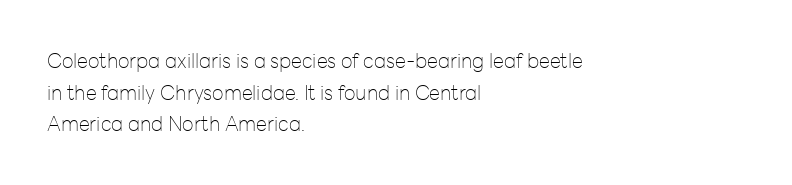
Q: Is the text bold? A: No.
Q: Is the text italic (slanted)? A: No, it is upright.
Q: Is the text underlined? A: No.
Q: How is the paragraph aligned? A: Left-aligned.
Q: Is the spacing between letters normal or unusually wide? A: Normal.
Q: Is the spacing between lines tight, normal or loose? A: Normal.
